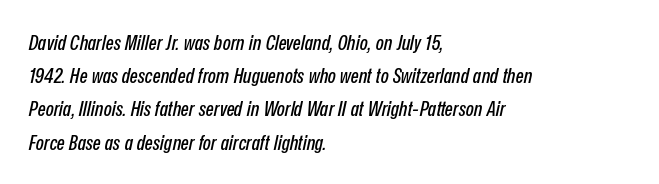
Q: Is the text italic (slanted)? A: Yes, it leans right by about 12 degrees.
Q: Is the text underlined? A: No.
Q: How is the paragraph aligned? A: Left-aligned.
Q: Is the spacing between letters normal or unusually wide? A: Normal.
Q: Is the spacing between lines tight, normal or loose? A: Normal.
